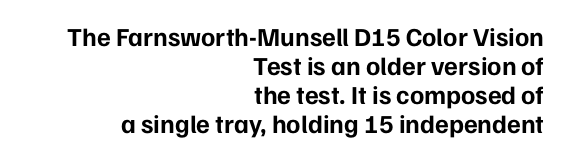
{"italic": "no", "bold": "yes", "underline": "no", "align": "right", "line_spacing": "tight", "line_spacing_ratio": 1.11, "letter_spacing": "normal", "letter_spacing_em": 0.0, "glyph_px": 26}
